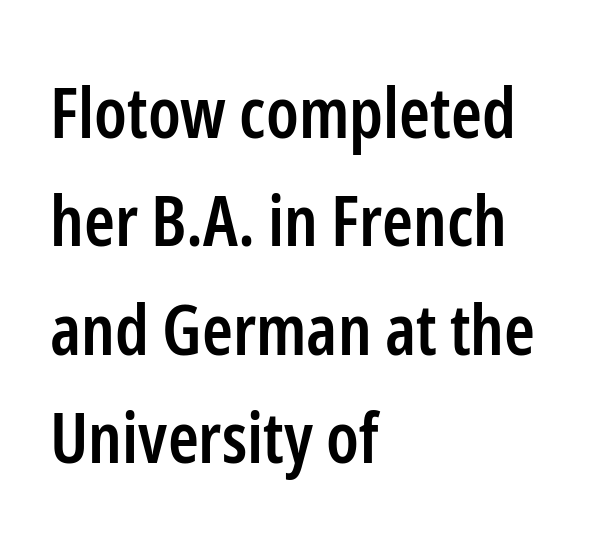
The image shows 70 px semibold, condensed sans-serif type, upright; set left-aligned, normal line spacing (1.55x), normal letter spacing, not underlined; low stroke contrast and a medium x-height.
